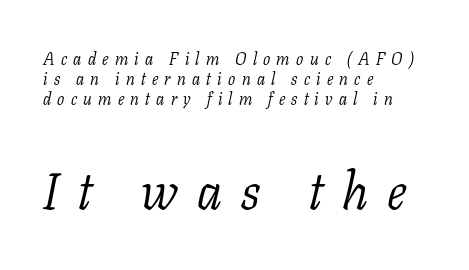
The image shows 52 px light serif type, italic (leaning right); set left-aligned, line spacing 1.17x, unusually wide letter spacing (+0.37 em), not underlined; the second (bottom) block is 3.06x larger; low stroke contrast and a medium x-height.
